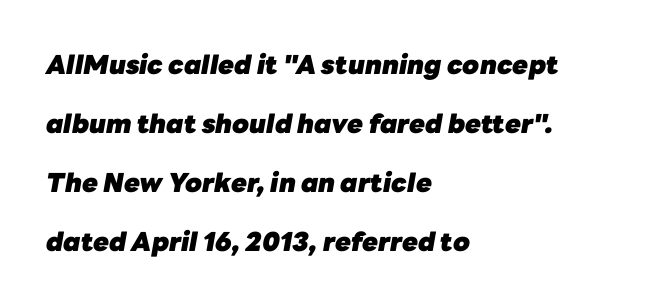
The image shows 26 px bold type, italic (leaning right); set left-aligned, loose line spacing (2.27x), normal letter spacing, not underlined.
